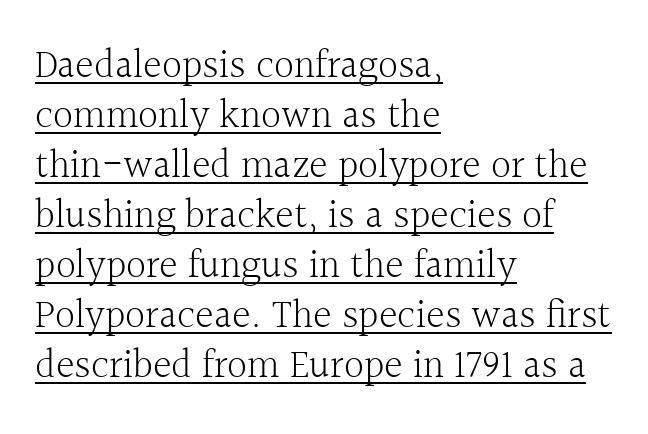
{"serif": "yes", "italic": "no", "bold": "no", "weight": "light", "width": "normal", "x_height": "medium", "monospaced": "no", "underline": "yes", "align": "left", "line_spacing": "normal", "line_spacing_ratio": 1.25, "letter_spacing": "normal", "letter_spacing_em": 0.0, "glyph_px": 40}
